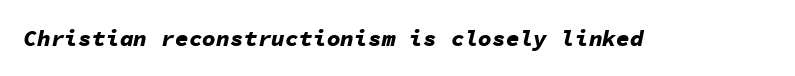
Compared with typical body copy, the letter spacing here is the same. These words are printed bold, with thick strokes throughout. Underlining? Definitely not there. If you drew a line through each stem, it would be angled.
